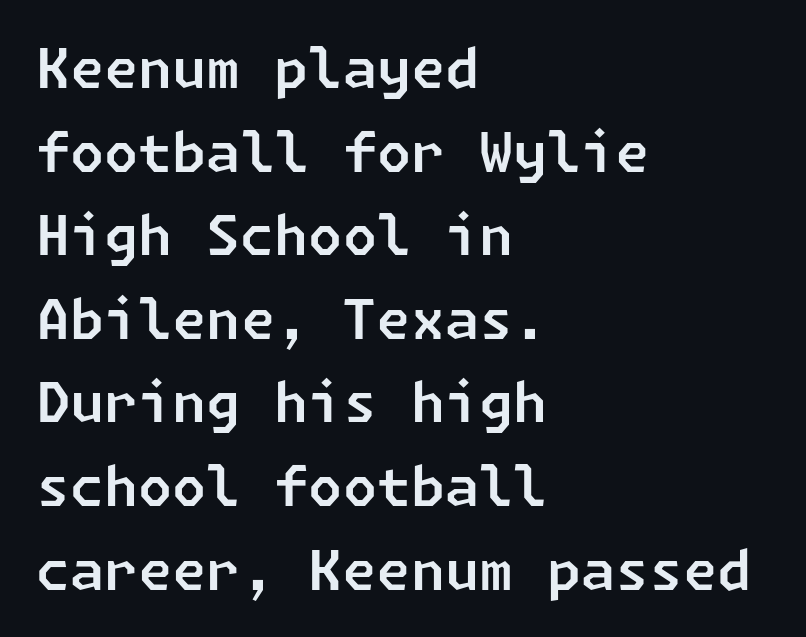
Each word holds together tightly as a unit, with standard inter-letter gaps. Plain, unruled lines of type. A normal amount of white space separates one row of letters from the next. The lines are quadded left.
